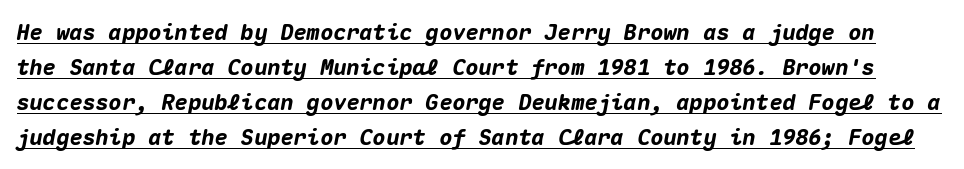
{"italic": "yes", "lean": "right", "slant_degrees": 10, "bold": "yes", "underline": "yes", "line_spacing": "normal", "line_spacing_ratio": 1.59, "letter_spacing": "normal", "letter_spacing_em": 0.0, "glyph_px": 22}
